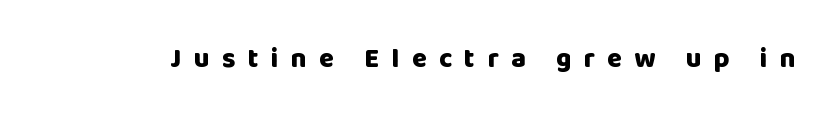
Q: Is the text bold? A: Yes.
Q: Is the text italic (slanted)? A: No, it is upright.
Q: Is the text underlined? A: No.
Q: Is the spacing between letters normal or unusually wide? A: Unusually wide.
